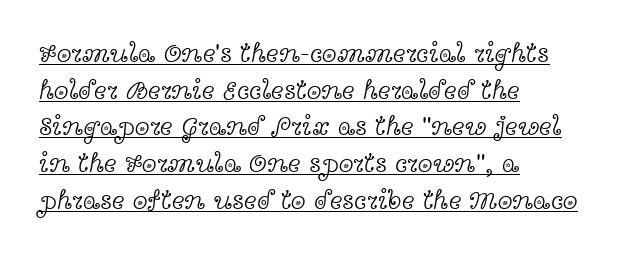
Q: Is the text bold? A: No.
Q: Is the text italic (slanted)? A: No, it is upright.
Q: Is the text underlined? A: Yes.
Q: How is the paragraph aligned? A: Left-aligned.
Q: Is the spacing between letters normal or unusually wide? A: Normal.
Q: Is the spacing between lines tight, normal or loose? A: Normal.
